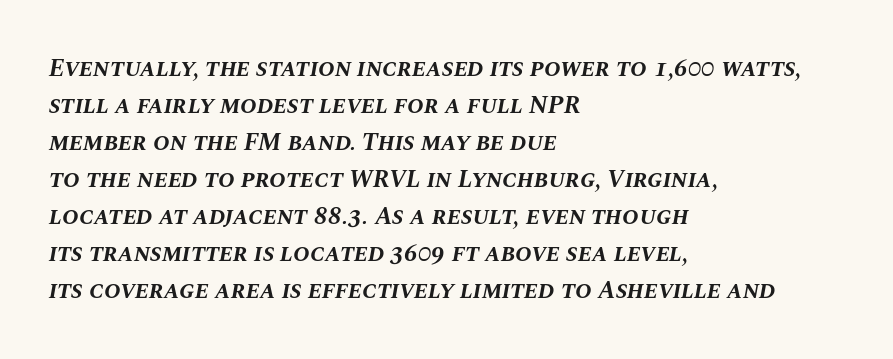
The foot of each line stays bare and open. The face used here is rendered with its standard letterfit. Heavy, bold letterforms. Tall strokes in this sample are angled rather than plumb.
